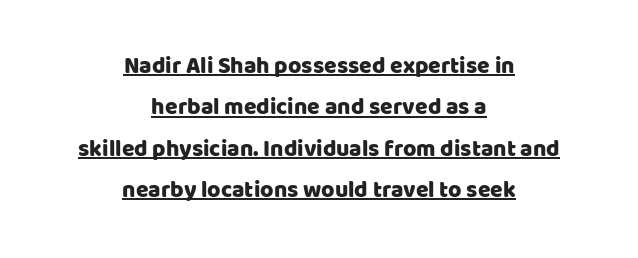
{"italic": "no", "underline": "yes", "align": "center", "line_spacing_ratio": 1.8, "letter_spacing": "normal", "letter_spacing_em": 0.0, "glyph_px": 23}
